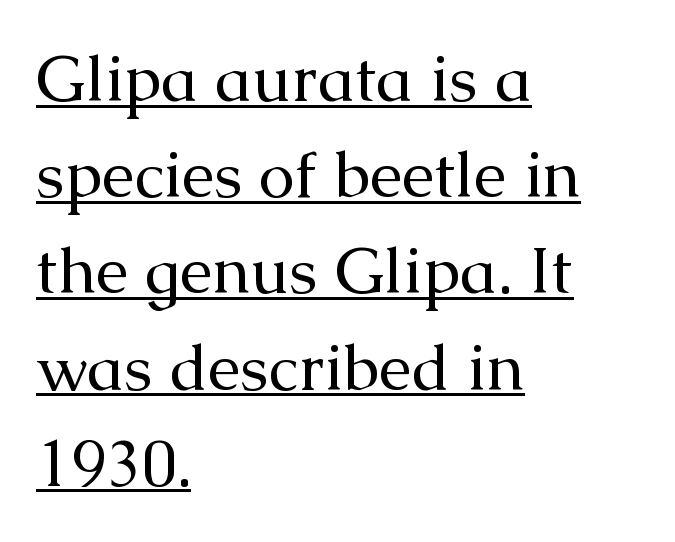
The image shows 65 px regular-weight serif type, upright; set left-aligned, normal line spacing (1.48x), normal letter spacing, underlined; medium stroke contrast and a medium x-height.
